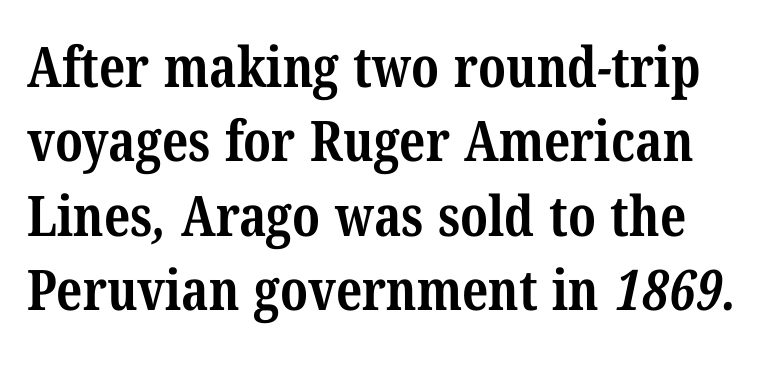
{"serif": "yes", "bold": "yes", "weight": "bold", "width": "condensed", "stroke_contrast": "medium", "x_height": "medium", "monospaced": "no", "underline": "no", "line_spacing": "normal", "line_spacing_ratio": 1.33, "letter_spacing": "normal", "letter_spacing_em": 0.0, "glyph_px": 56}
